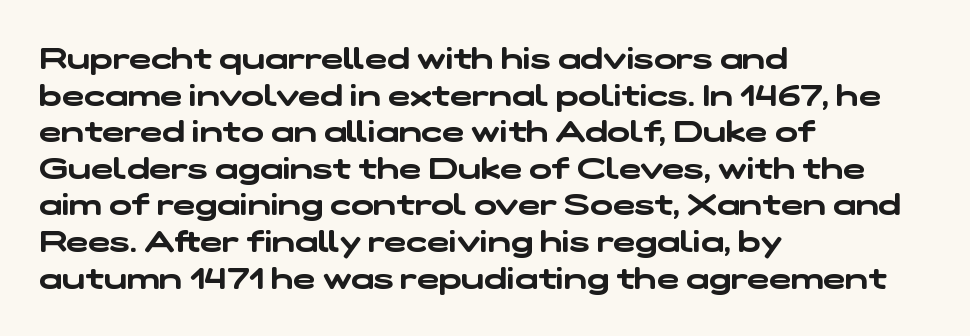
The image shows 30 px wide sans-serif type; set left-aligned, line spacing 1.22x, normal letter spacing, not underlined; low stroke contrast and a medium x-height.
